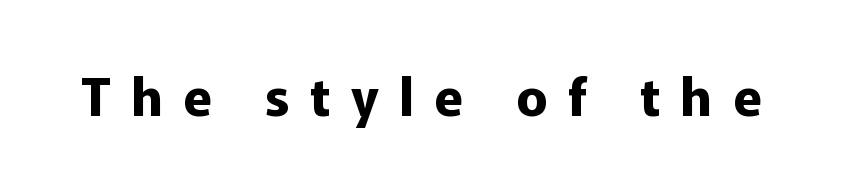
Lines of text with bare space underneath. Posture: vertical. You could only call the tracking loose — the letters float apart. Its strokes are broad and dark, the hallmark of bold type. Character widths vary here, with narrow letters taking less room than wide ones.
